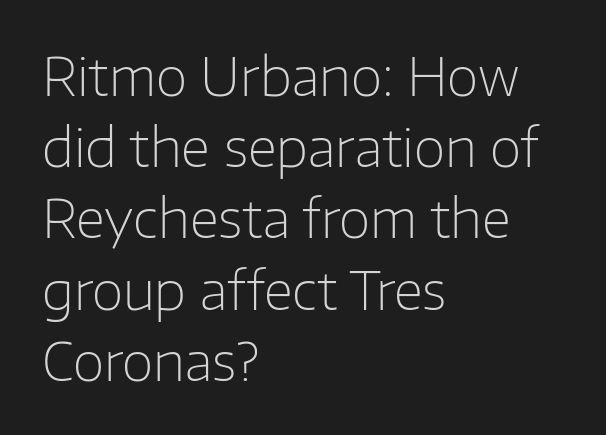
{"serif": "no", "italic": "no", "bold": "no", "weight": "light", "width": "normal", "stroke_contrast": "low", "x_height": "medium", "monospaced": "no", "underline": "no", "align": "left", "line_spacing": "normal", "line_spacing_ratio": 1.37, "letter_spacing": "normal", "letter_spacing_em": 0.0, "glyph_px": 52}
